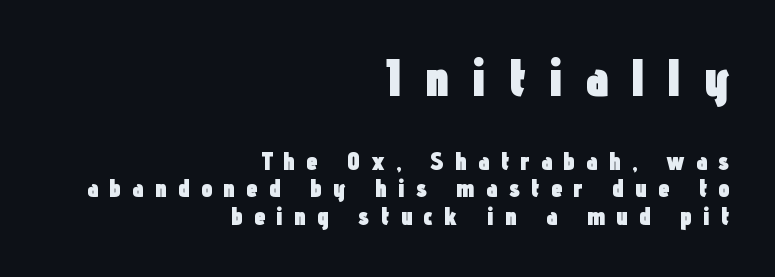
Honestly, the letter spacing is so wide it's the main thing you notice. Is there any slant? The stems are plumb. The sample has been set heavy, in full bold. This block would grow much taller if given ordinary leading; it's compressed now. The upper block of text is set noticeably larger than the block beneath it.
